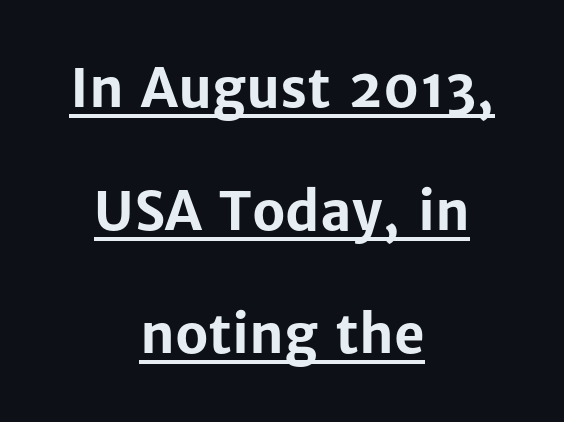
{"serif": "no", "italic": "no", "bold": "yes", "weight": "bold", "width": "normal", "stroke_contrast": "low", "x_height": "medium", "monospaced": "no", "underline": "yes", "align": "center", "line_spacing": "loose", "line_spacing_ratio": 2.32, "letter_spacing": "normal", "letter_spacing_em": 0.0, "glyph_px": 53}
